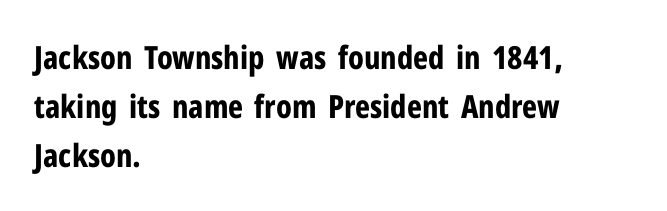
The rendering shows plain stroke endings on the letterforms — a sans-serif design. Each row of text sits above clean, open space. You'd pick this weight for a headline — it's a proper bold. Posture: vertical. Typeset ragged right — the left edge is the straight one. The passage shown is typed in a proportional face where columns would drift.
